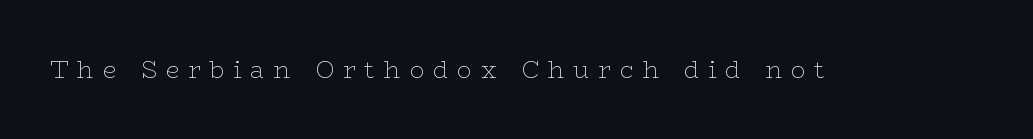
{"italic": "no", "bold": "no", "underline": "no", "letter_spacing": "wide", "letter_spacing_em": 0.37, "glyph_px": 24}
